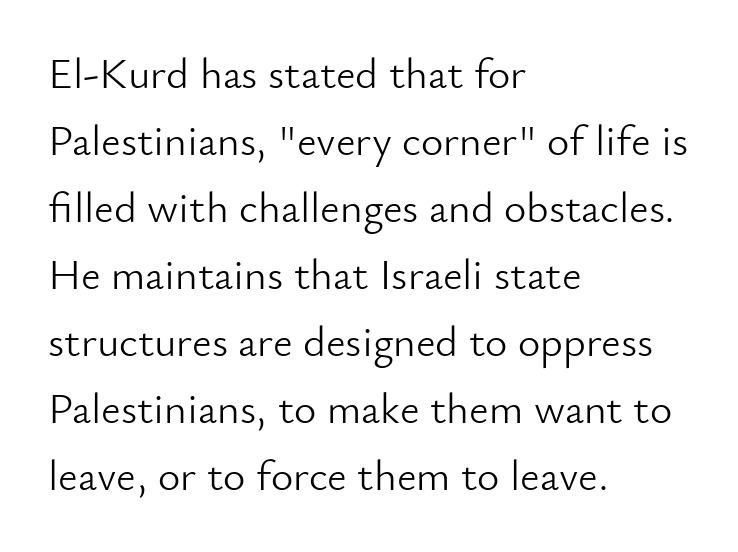
Q: Is the text bold? A: No.
Q: Is the text italic (slanted)? A: No, it is upright.
Q: Is the typeface a serif or a sans-serif typeface? A: Sans-serif.
Q: Is the text underlined? A: No.
Q: How is the paragraph aligned? A: Left-aligned.
Q: Is the spacing between letters normal or unusually wide? A: Normal.
Q: Is the spacing between lines tight, normal or loose? A: Normal.
Q: Width (condensed, normal, or wide)? A: Normal.
Q: Stroke contrast? A: Low.
Q: x-height? A: Small.
Q: Monospaced? A: No.
